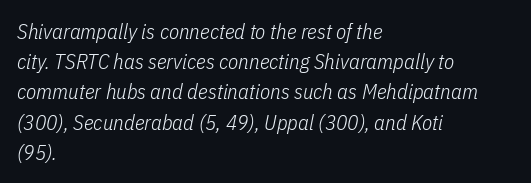
The letterforms sit shoulder to shoulder at normal distance. The weight tops out at a normal text grade. Vertical spacing — default. This sample is left-justified, so line endings fall wherever the words run out. Rendered with sloped, italic letterforms. The space beneath each line is pristine and unruled.
